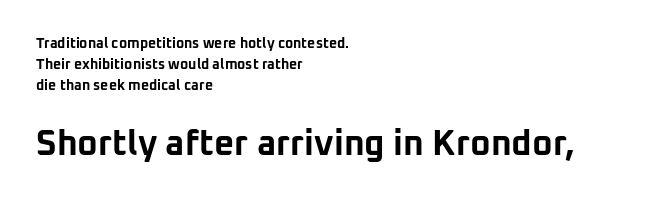
Q: Is the text bold? A: Yes.
Q: Is the text italic (slanted)? A: No, it is upright.
Q: Is the typeface a serif or a sans-serif typeface? A: Sans-serif.
Q: Is the text underlined? A: No.
Q: How is the paragraph aligned? A: Left-aligned.
Q: Is the spacing between letters normal or unusually wide? A: Normal.
Q: Is the spacing between lines tight, normal or loose? A: Normal.
Q: Which block of text is set in a larger size, the first (top) or the second (bottom)? A: The second (bottom) one.
Q: Width (condensed, normal, or wide)? A: Normal.
Q: Stroke contrast? A: Low.
Q: x-height? A: Medium.
Q: Monospaced? A: No.
